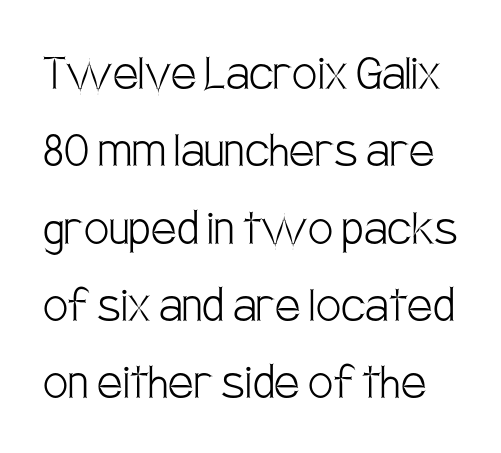
The image shows 56 px light, condensed sans-serif type, upright; set normal line spacing (1.38x), normal letter spacing, not underlined; low stroke contrast and a large x-height.
